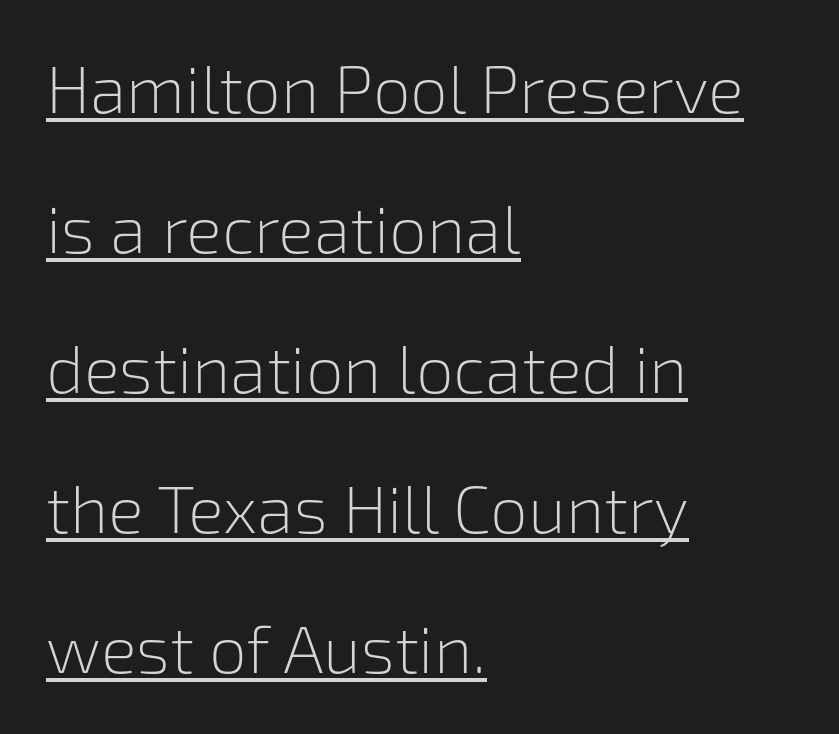
Underline: present. Is the stroke heavy? The answer is a plain regular-or-lighter. Nobody touched the tracking dial on this one. The block of text is sparse from top to bottom, with ample space between rows. Ordinary non-slanted type is in use. This sample has the flowing, uneven cadence of proportional lettering.
